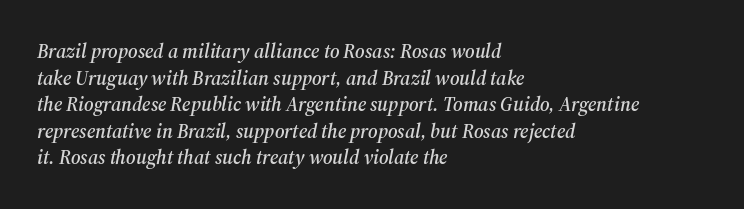
The block of text has a typical density, with ordinary space between rows. Honestly, there is no underline to notice here at all. Notice how the passage keeps a crisp vertical edge on the left only. Yep, that's italic — everything's leaning. Tracking here is standard; glyphs follow each other at the usual distance.
